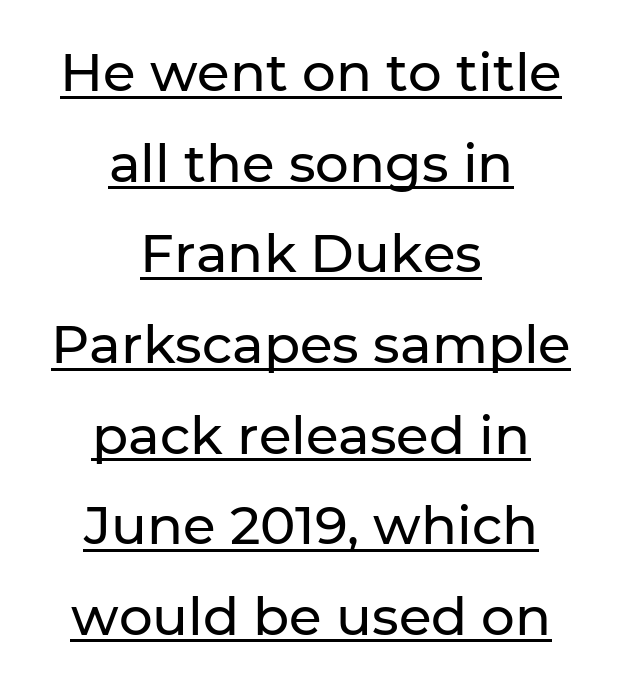
Q: Is the text italic (slanted)? A: No, it is upright.
Q: Is the typeface a serif or a sans-serif typeface? A: Sans-serif.
Q: Is the text underlined? A: Yes.
Q: How is the paragraph aligned? A: Centered.
Q: Is the spacing between letters normal or unusually wide? A: Normal.
Q: Width (condensed, normal, or wide)? A: Normal.
Q: Stroke contrast? A: Low.
Q: x-height? A: Medium.
Q: Monospaced? A: No.
